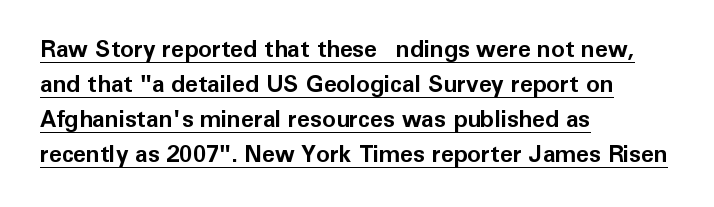
Strong, thick strokes mark this as bold type. If you drew a line through each stem, it would be perfectly vertical. The passage shown has conventional tracking throughout. Typeset ragged right — the left edge is the straight one.
